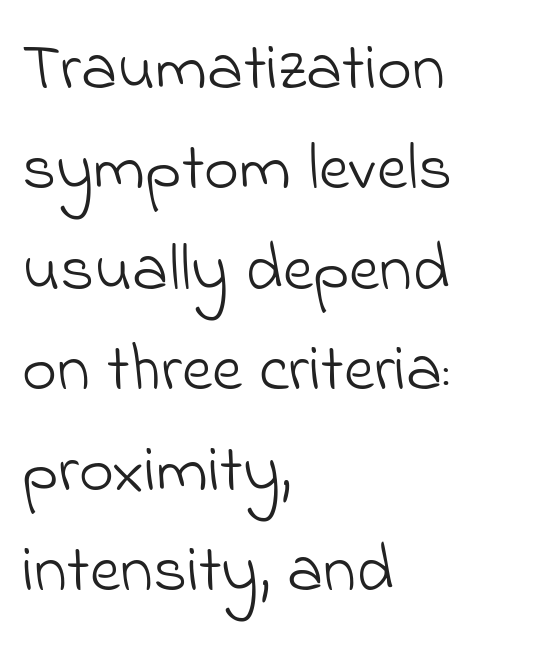
{"serif": "no", "bold": "no", "weight": "light", "width": "normal", "stroke_contrast": "low", "x_height": "small", "monospaced": "no", "underline": "no", "align": "left", "line_spacing": "normal", "line_spacing_ratio": 1.5, "letter_spacing": "normal", "letter_spacing_em": 0.0, "glyph_px": 67}
